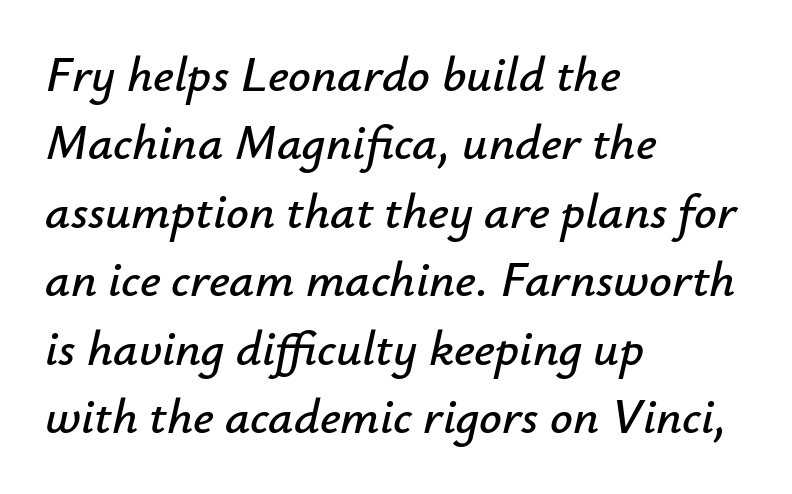
Q: Is the text italic (slanted)? A: Yes, it leans right by about 12 degrees.
Q: Is the text underlined? A: No.
Q: How is the paragraph aligned? A: Left-aligned.
Q: Is the spacing between letters normal or unusually wide? A: Normal.
Q: Is the spacing between lines tight, normal or loose? A: Normal.
Q: Width (condensed, normal, or wide)? A: Normal.
Q: Stroke contrast? A: Low.
Q: x-height? A: Small.
Q: Monospaced? A: No.
